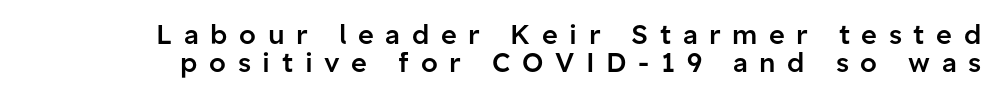
Q: Is the text bold? A: Semi-bold.
Q: Is the text italic (slanted)? A: No, it is upright.
Q: Is the text underlined? A: No.
Q: Is the spacing between letters normal or unusually wide? A: Unusually wide.
Q: Is the spacing between lines tight, normal or loose? A: Tight.
